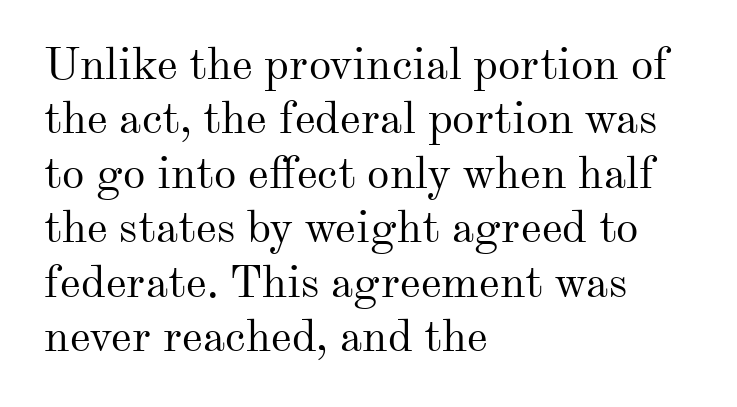
Q: Is the text bold? A: No.
Q: Is the text italic (slanted)? A: No, it is upright.
Q: Is the typeface a serif or a sans-serif typeface? A: Serif.
Q: Is the text underlined? A: No.
Q: How is the paragraph aligned? A: Left-aligned.
Q: Is the spacing between letters normal or unusually wide? A: Normal.
Q: Width (condensed, normal, or wide)? A: Normal.
Q: Stroke contrast? A: Medium.
Q: x-height? A: Small.
Q: Monospaced? A: No.
